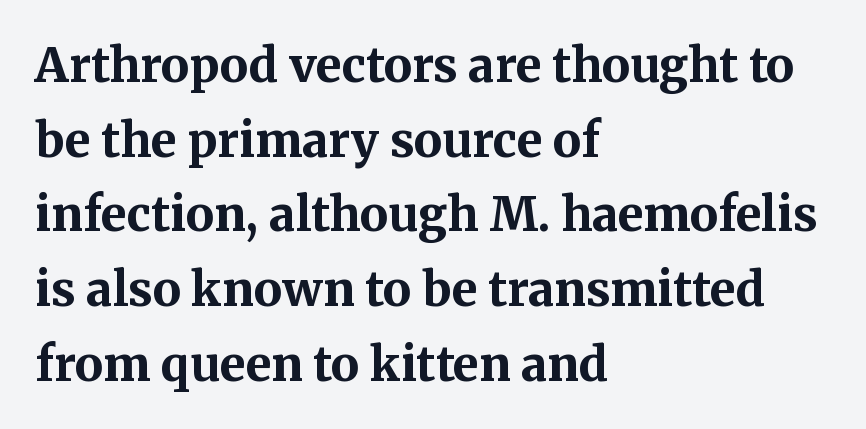
The image shows 47 px bold serif type, upright; set left-aligned, normal line spacing (1.59x), normal letter spacing, not underlined; medium stroke contrast and a medium x-height.
